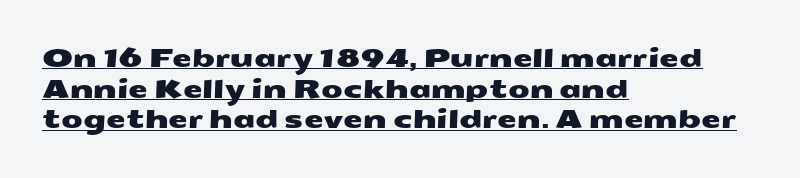
{"underline": "yes", "align": "left", "line_spacing_ratio": 1.23, "letter_spacing": "normal", "letter_spacing_em": 0.0, "glyph_px": 25}
